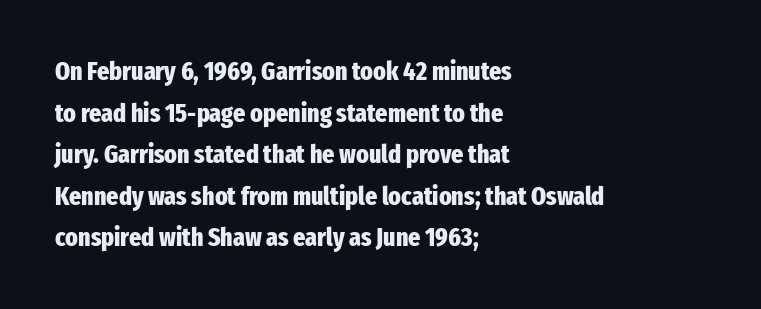
When letters stand straight like this, we call the style roman or upright. Successive baselines arrive at the customary interval. This rendering uses left alignment, leaving the right contour irregular. Notice how thick the strokes are: this is what a full bold looks like.
